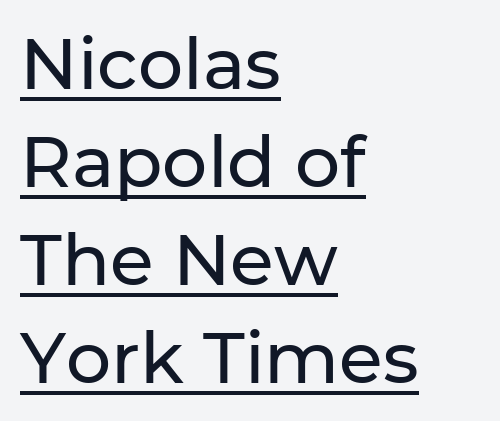
Q: Is the text italic (slanted)? A: No, it is upright.
Q: Is the typeface a serif or a sans-serif typeface? A: Sans-serif.
Q: Is the text underlined? A: Yes.
Q: How is the paragraph aligned? A: Left-aligned.
Q: Is the spacing between letters normal or unusually wide? A: Normal.
Q: Is the spacing between lines tight, normal or loose? A: Normal.
Q: Width (condensed, normal, or wide)? A: Normal.
Q: Stroke contrast? A: Low.
Q: x-height? A: Medium.
Q: Monospaced? A: No.
